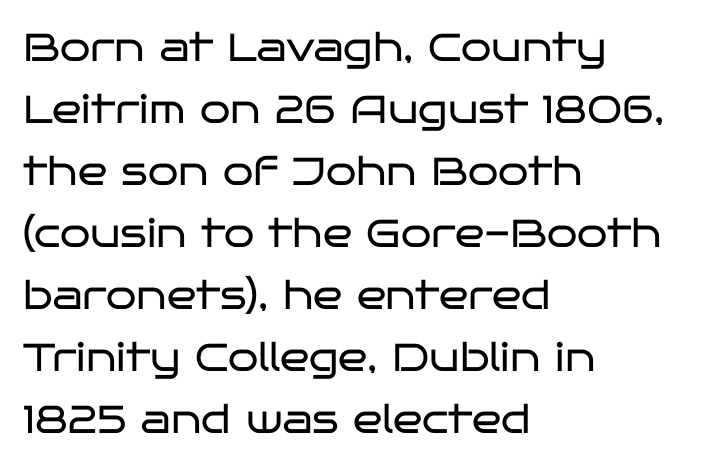
{"serif": "no", "italic": "no", "bold": "no", "weight": "regular", "width": "wide", "stroke_contrast": "low", "x_height": "large", "monospaced": "no", "underline": "no", "align": "left", "line_spacing": "normal", "line_spacing_ratio": 1.59, "letter_spacing": "normal", "letter_spacing_em": 0.0, "glyph_px": 39}
